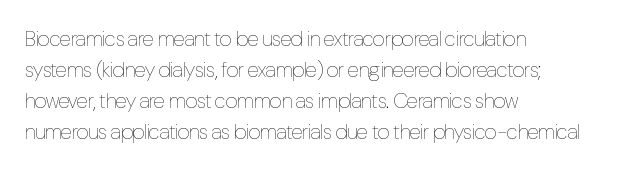
The image shows 21 px text type, upright; set left-aligned, normal line spacing (1.47x), normal letter spacing, not underlined.
